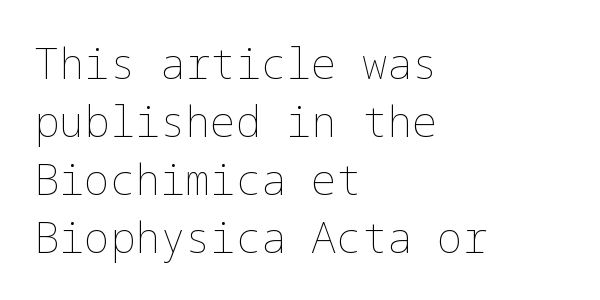
Q: Is the text bold? A: No.
Q: Is the text italic (slanted)? A: No, it is upright.
Q: Is the text underlined? A: No.
Q: How is the paragraph aligned? A: Left-aligned.
Q: Is the spacing between letters normal or unusually wide? A: Normal.
Q: Is the spacing between lines tight, normal or loose? A: Normal.
Q: Width (condensed, normal, or wide)? A: Normal.
Q: Stroke contrast? A: Low.
Q: x-height? A: Medium.
